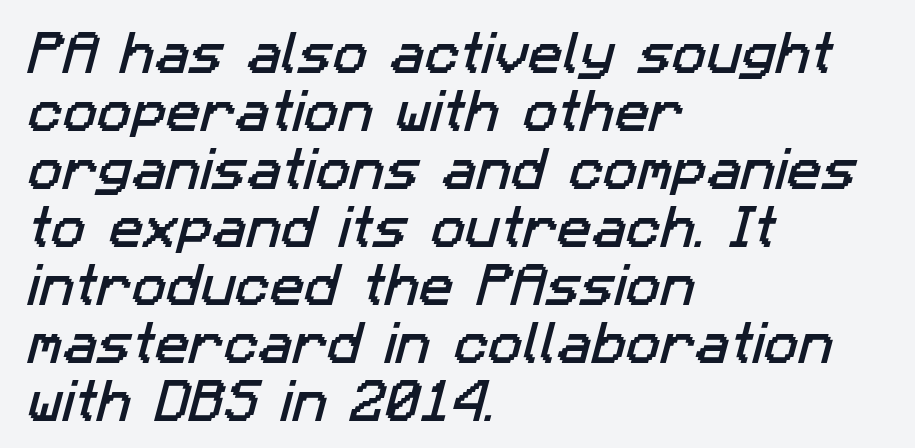
The image shows 46 px sans-serif type; set left-aligned, normal line spacing (1.26x), normal letter spacing, not underlined; low stroke contrast and a medium x-height.
